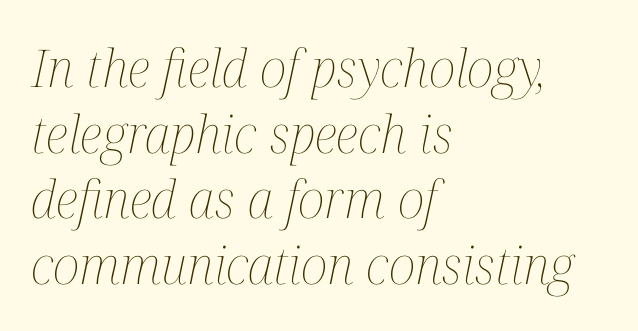
The image shows 52 px thin, condensed type, italic (leaning right); set left-aligned, normal line spacing (1.26x), normal letter spacing, not underlined; medium stroke contrast and a medium x-height.
